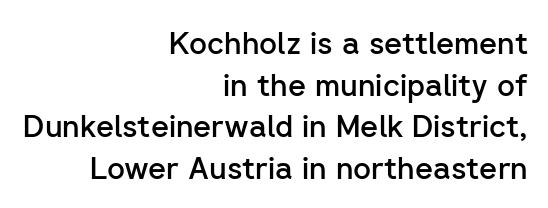
{"serif": "no", "italic": "no", "bold": "semi", "weight": "semibold", "width": "normal", "stroke_contrast": "low", "x_height": "medium", "monospaced": "no", "underline": "no", "align": "right", "line_spacing": "normal", "line_spacing_ratio": 1.34, "letter_spacing": "normal", "letter_spacing_em": 0.0, "glyph_px": 31}
